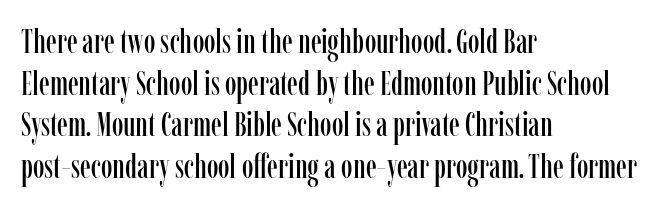
The image shows 33 px condensed serif type, upright; set left-aligned, normal line spacing (1.26x), normal letter spacing, not underlined; low stroke contrast and a medium x-height.
